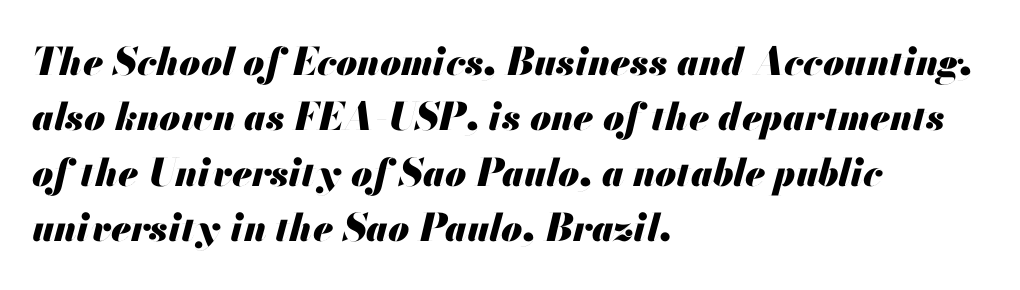
The rendering keeps characters at their native spacing. Line beginnings align vertically; line endings do not. Plenty of ink on the page — the face is bold. The font's italic variant was chosen for this text.
